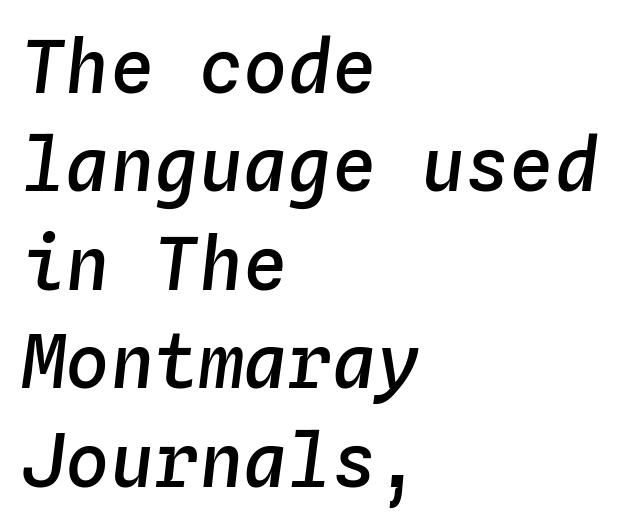
Anything drawn beneath the words? Only blank space. Honestly, the row spacing looks completely unremarkable. The type is set solid horizontally, with unmodified tracking. Note the uniform advance width — an 'i' takes as much space as an 'm'.
